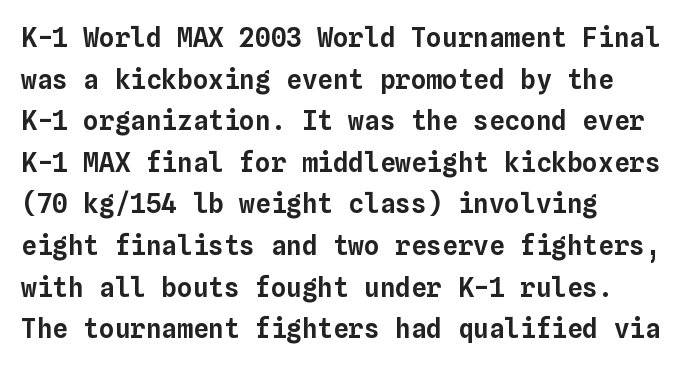
The image shows 26 px text type, upright; set left-aligned, normal line spacing (1.6x), normal letter spacing, not underlined.
